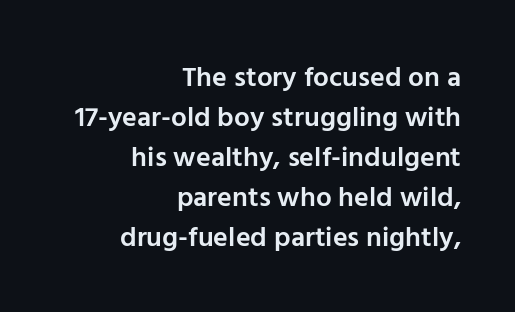
The image shows 28 px semibold sans-serif type, upright; set right-aligned, normal line spacing (1.43x), normal letter spacing, not underlined; low stroke contrast and a medium x-height.
